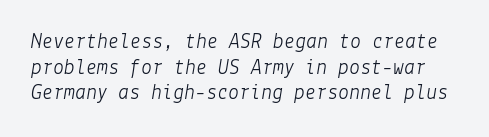
The image shows 22 px text type, italic (leaning right); set line spacing 1.17x, normal letter spacing, not underlined.
